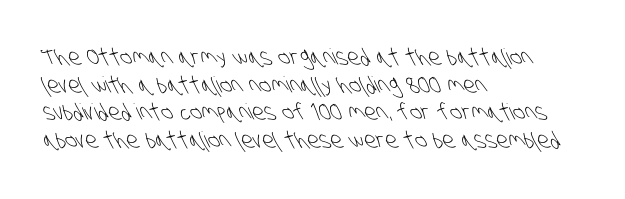
Q: Is the text bold? A: No.
Q: Is the text underlined? A: No.
Q: How is the paragraph aligned? A: Left-aligned.
Q: Is the spacing between letters normal or unusually wide? A: Normal.
Q: Is the spacing between lines tight, normal or loose? A: Normal.
